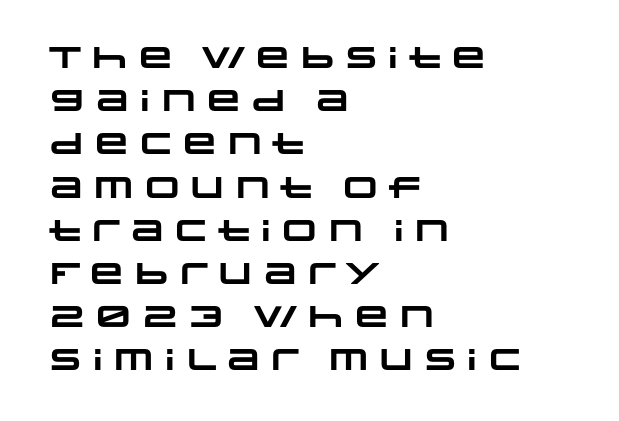
Q: Is the text bold? A: Yes.
Q: Is the typeface a serif or a sans-serif typeface? A: Sans-serif.
Q: Is the text underlined? A: No.
Q: How is the paragraph aligned? A: Left-aligned.
Q: Is the spacing between letters normal or unusually wide? A: Normal.
Q: Is the spacing between lines tight, normal or loose? A: Normal.
Q: Width (condensed, normal, or wide)? A: Wide.
Q: Stroke contrast? A: Low.
Q: x-height? A: Large.
Q: Monospaced? A: No.
